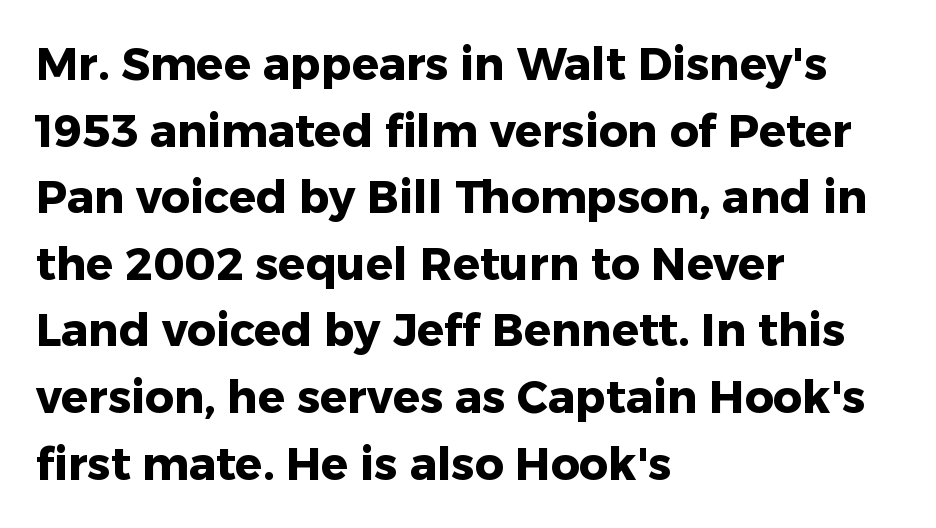
{"serif": "no", "italic": "no", "bold": "yes", "weight": "heavy", "width": "normal", "stroke_contrast": "low", "x_height": "medium", "monospaced": "no", "underline": "no", "align": "left", "line_spacing": "normal", "line_spacing_ratio": 1.48, "letter_spacing": "normal", "letter_spacing_em": 0.0, "glyph_px": 45}
